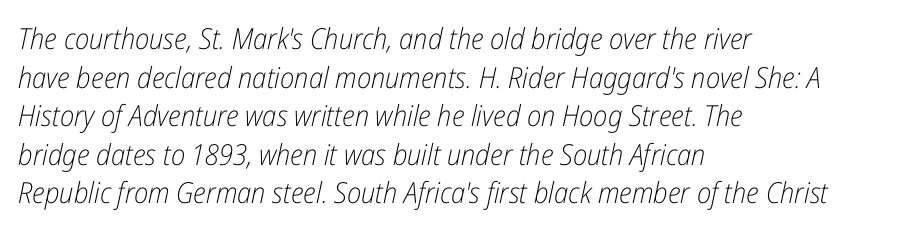
{"italic": "yes", "lean": "right", "slant_degrees": 12, "bold": "no", "weight": "light", "width": "condensed", "stroke_contrast": "low", "x_height": "medium", "monospaced": "no", "underline": "no", "align": "left", "line_spacing": "normal", "line_spacing_ratio": 1.33, "letter_spacing": "normal", "letter_spacing_em": 0.0, "glyph_px": 29}
